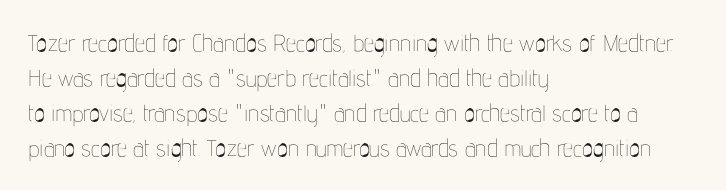
Weight: not bold — regular or lighter. The typesetter chose a ragged-right arrangement here. Each new line begins a customary step beneath the previous one. You could call the tracking neutral — neither tight nor loose. Only glyphs here, with clear space below each row. You can tell it's not italic because the verticals are truly vertical.
